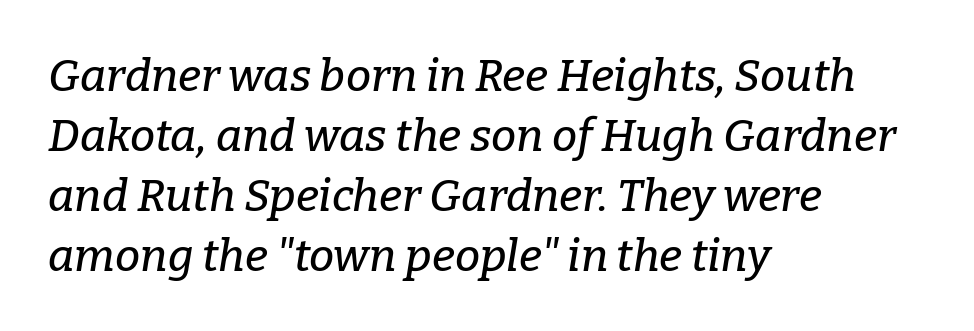
Q: Is the text italic (slanted)? A: Yes, it leans right by about 9 degrees.
Q: Is the typeface a serif or a sans-serif typeface? A: Serif.
Q: Is the text underlined? A: No.
Q: How is the paragraph aligned? A: Left-aligned.
Q: Is the spacing between letters normal or unusually wide? A: Normal.
Q: Is the spacing between lines tight, normal or loose? A: Normal.
Q: Width (condensed, normal, or wide)? A: Normal.
Q: Stroke contrast? A: Low.
Q: x-height? A: Medium.
Q: Monospaced? A: No.
